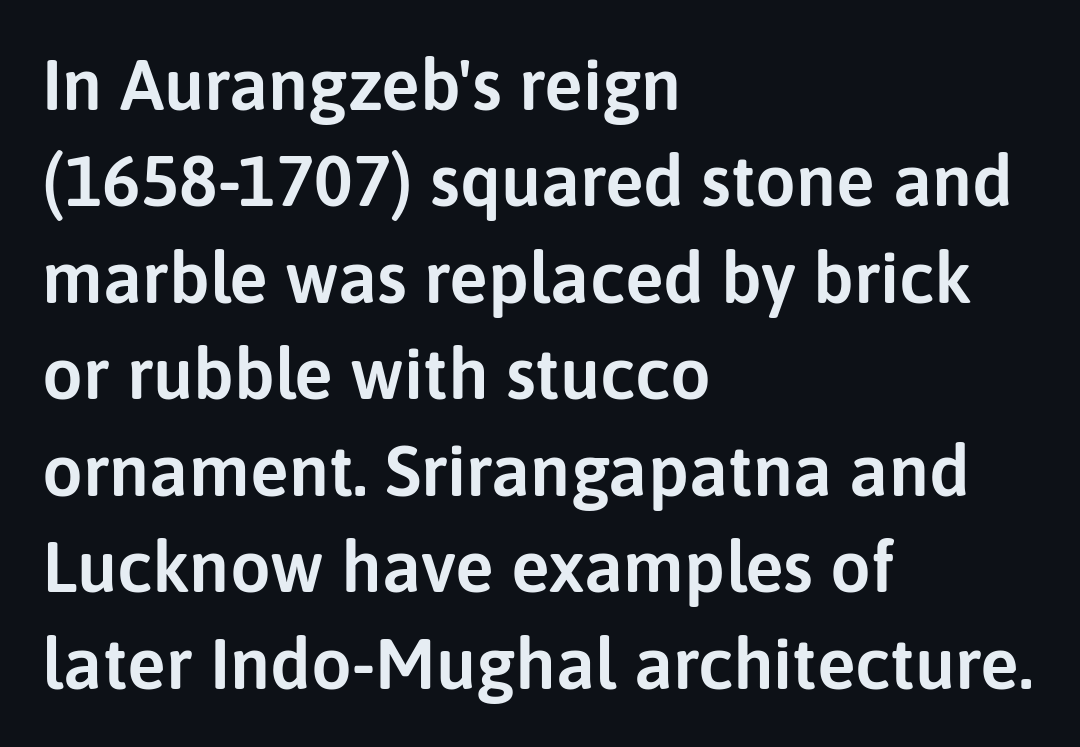
Q: Is the text italic (slanted)? A: No, it is upright.
Q: Is the typeface a serif or a sans-serif typeface? A: Sans-serif.
Q: Is the text underlined? A: No.
Q: How is the paragraph aligned? A: Left-aligned.
Q: Is the spacing between letters normal or unusually wide? A: Normal.
Q: Is the spacing between lines tight, normal or loose? A: Normal.
Q: Width (condensed, normal, or wide)? A: Normal.
Q: Stroke contrast? A: Low.
Q: x-height? A: Medium.
Q: Monospaced? A: No.
